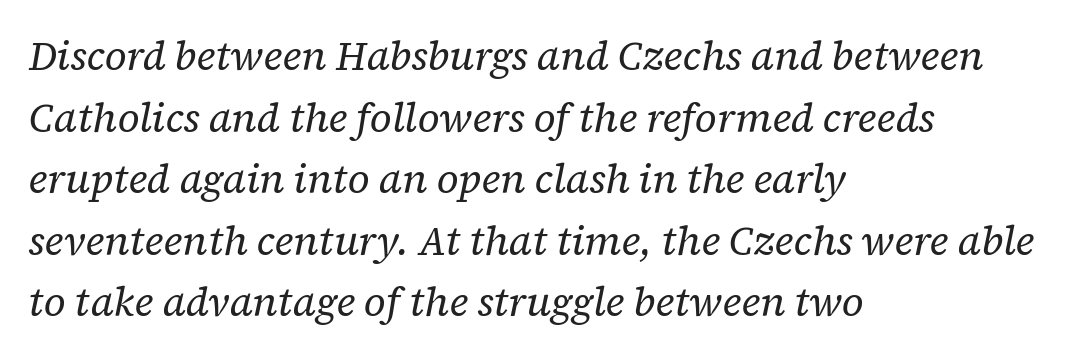
{"serif": "yes", "italic": "yes", "lean": "right", "slant_degrees": 12, "bold": "no", "weight": "regular", "width": "normal", "stroke_contrast": "low", "x_height": "medium", "monospaced": "no", "underline": "no", "align": "left", "line_spacing": "normal", "line_spacing_ratio": 1.54, "letter_spacing": "normal", "letter_spacing_em": 0.0, "glyph_px": 40}
